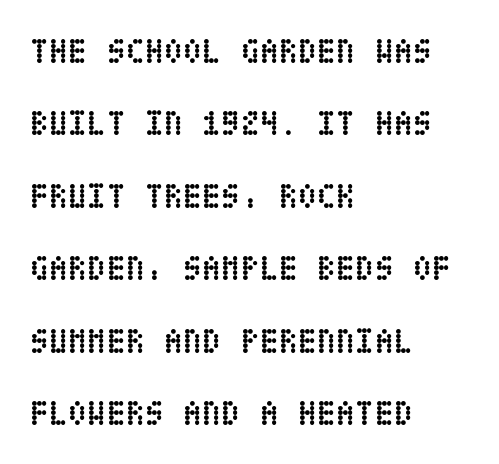
Does the lettering tilt? It doesn't — this is upright. Letters rest on an invisible, unmarked baseline. On the weight axis this lands at bold, roughly 700. Here the glyphs are tracked normally, forming tight word shapes. A student would call this left alignment; a typographer would say flush left, rag right. Line spacing here is loose.
